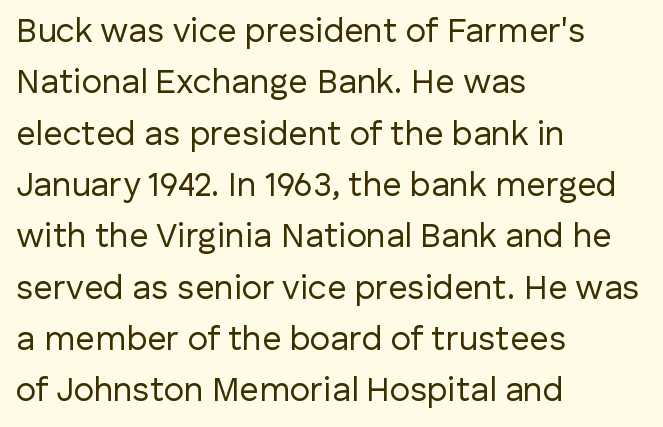
{"serif": "no", "italic": "no", "bold": "no", "weight": "regular", "width": "normal", "stroke_contrast": "low", "x_height": "medium", "monospaced": "no", "underline": "no", "align": "left", "line_spacing": "normal", "line_spacing_ratio": 1.51, "letter_spacing": "normal", "letter_spacing_em": 0.0, "glyph_px": 34}
